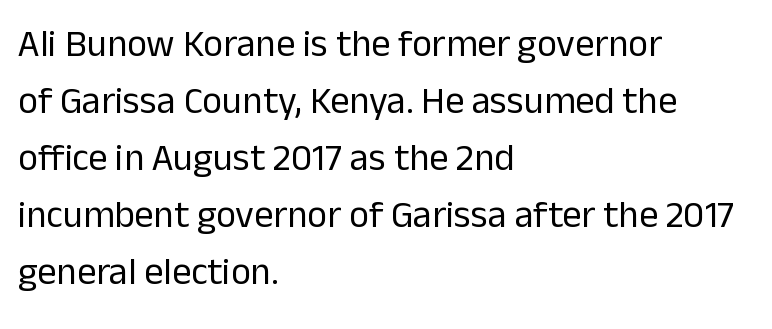
{"serif": "no", "italic": "no", "bold": "no", "weight": "regular", "width": "normal", "stroke_contrast": "low", "x_height": "medium", "monospaced": "no", "underline": "no", "align": "left", "line_spacing": "normal", "line_spacing_ratio": 1.5, "letter_spacing": "normal", "letter_spacing_em": 0.0, "glyph_px": 38}
